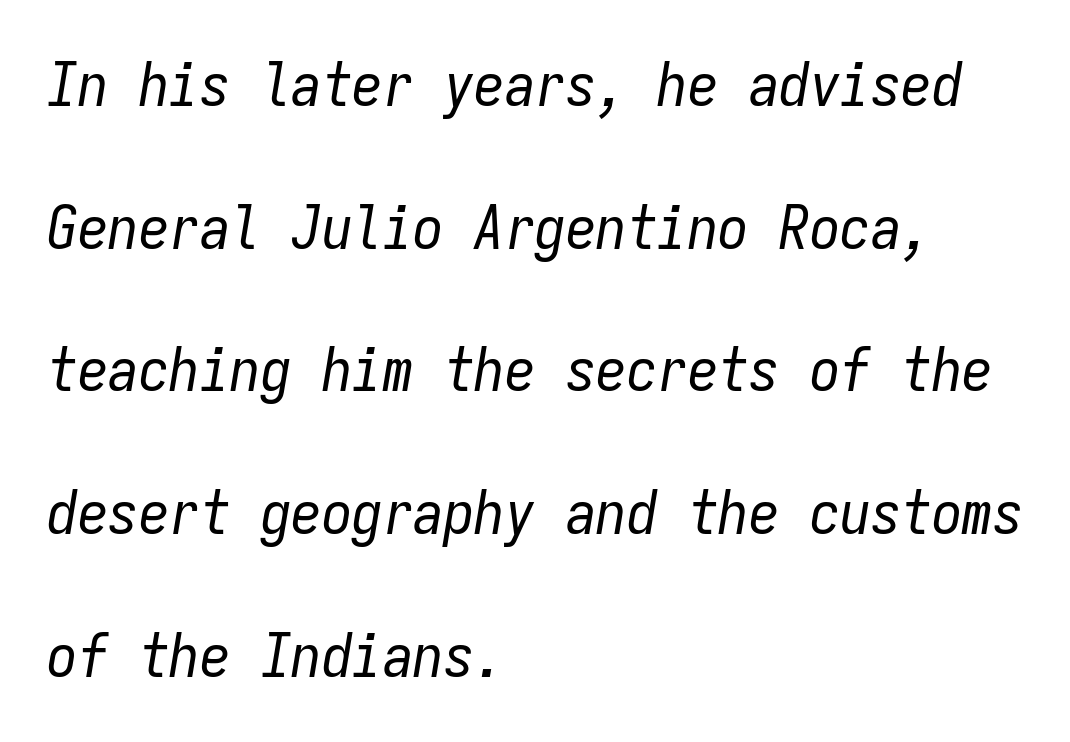
{"italic": "yes", "lean": "right", "slant_degrees": 9, "bold": "no", "weight": "regular", "width": "condensed", "stroke_contrast": "low", "x_height": "medium", "monospaced": "yes", "underline": "no", "align": "left", "line_spacing": "loose", "line_spacing_ratio": 2.34, "letter_spacing": "normal", "letter_spacing_em": 0.0, "glyph_px": 61}
